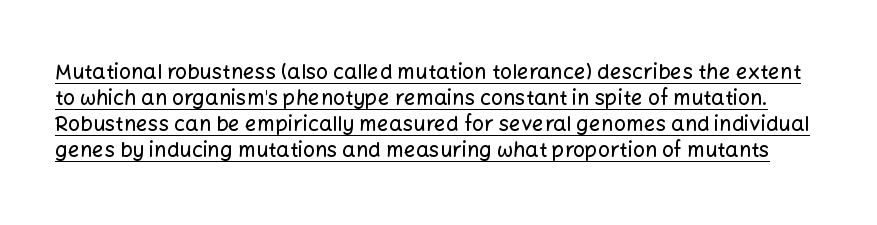
The image shows 21 px text type, upright; set line spacing 1.24x, normal letter spacing, underlined.
